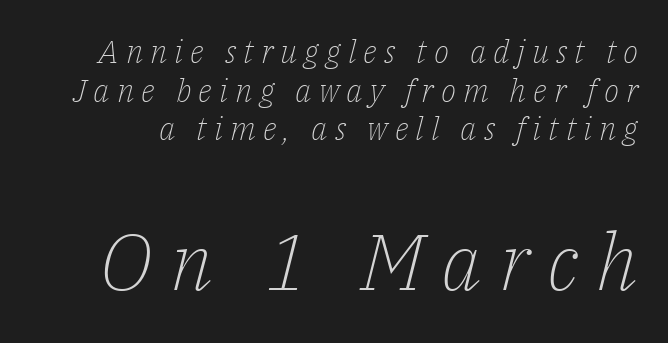
The image shows 79 px light serif type, italic (leaning right); set line spacing 1.21x, unusually wide letter spacing (+0.22 em), not underlined; the second (bottom) block is 2.47x larger; low stroke contrast and a medium x-height.
